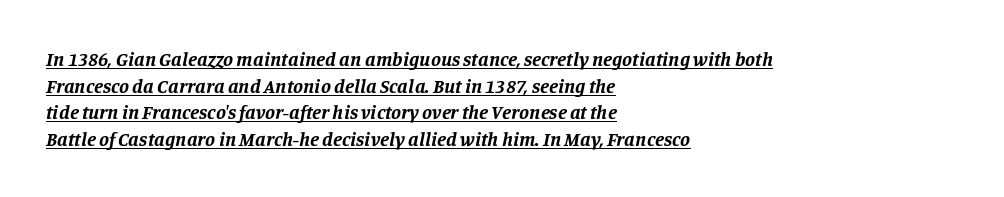
The text carries the slant typical of an italic or oblique font. Glyph-to-glyph distance matches everyday printed text. The rendered words wear a rule along their underside. Leftover space on each line is placed entirely after the last word. Is there much room between lines? A standard amount, neither cramped nor airy.
